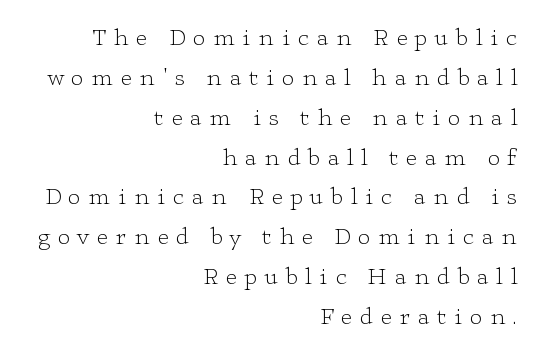
{"italic": "no", "bold": "no", "underline": "no", "align": "right", "line_spacing": "normal", "line_spacing_ratio": 1.66, "letter_spacing": "wide", "letter_spacing_em": 0.32, "glyph_px": 24}
